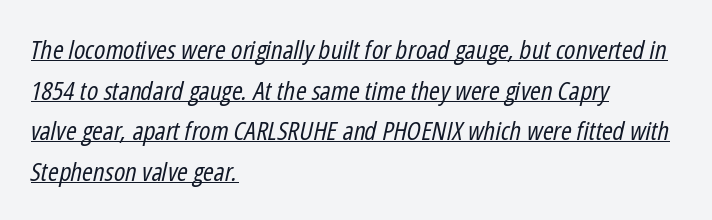
{"italic": "yes", "lean": "right", "slant_degrees": 12, "bold": "no", "underline": "yes", "align": "left", "line_spacing": "normal", "line_spacing_ratio": 1.56, "letter_spacing": "normal", "letter_spacing_em": 0.0, "glyph_px": 26}
